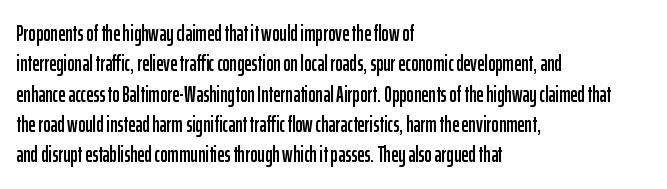
Descenders are the only things crossing below the line. The paragraph has a hard left edge and a soft right edge. Nothing unusual about the tracking: characters are spaced as the font intends. Vertically, the passage feels balanced, rows spaced as you'd expect. If you drew a line through each stem, it would be perfectly vertical.
